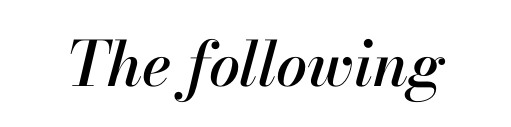
These lines were composed using italics. What stands out about the letter spacing? Nothing — it is the standard amount. The strip under each line holds only bare page. Think of a printed novel: that variable character pitch is what you see here.
